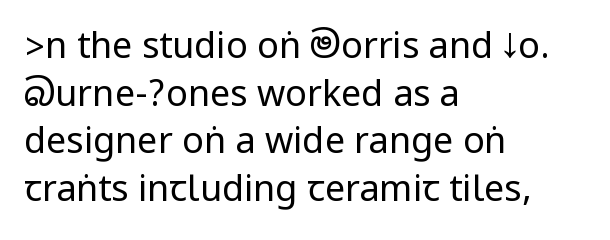
The gap between lines stays unmarked. These lines are set flush left with a ragged right edge. Letterform terminals end flat and unadorned throughout the passage. The type sits square on the baseline with zero lean. Stems and bowls with no extra thickness — not bold.
